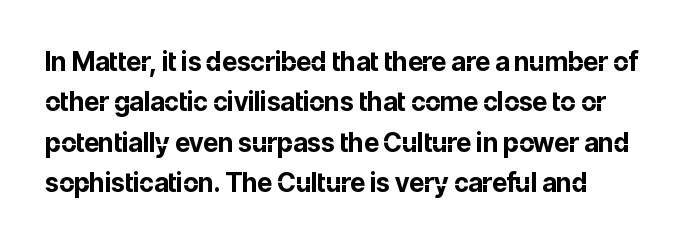
{"italic": "no", "bold": "yes", "underline": "no", "line_spacing": "normal", "line_spacing_ratio": 1.55, "letter_spacing": "normal", "letter_spacing_em": 0.0, "glyph_px": 26}
